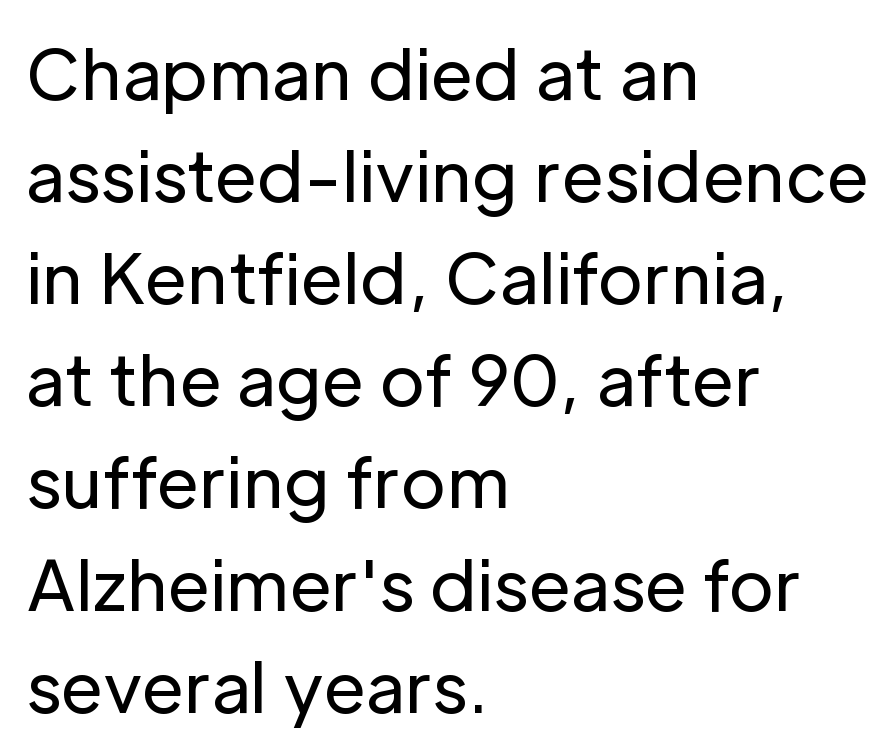
The image shows 69 px regular-weight sans-serif type, upright; set left-aligned, normal line spacing (1.48x), normal letter spacing, not underlined; low stroke contrast and a medium x-height.
